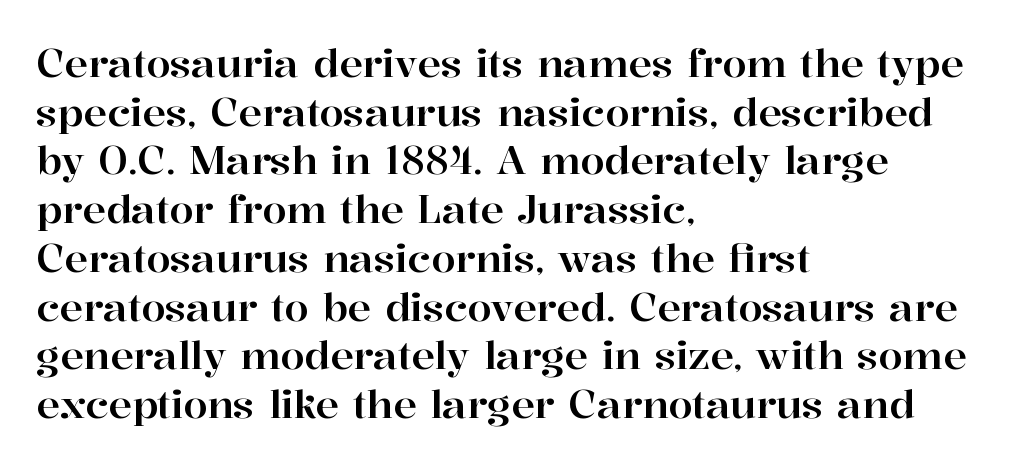
{"serif": "yes", "italic": "no", "width": "normal", "stroke_contrast": "high", "x_height": "medium", "monospaced": "no", "underline": "no", "align": "left", "line_spacing": "normal", "line_spacing_ratio": 1.25, "letter_spacing": "normal", "letter_spacing_em": 0.0, "glyph_px": 39}
